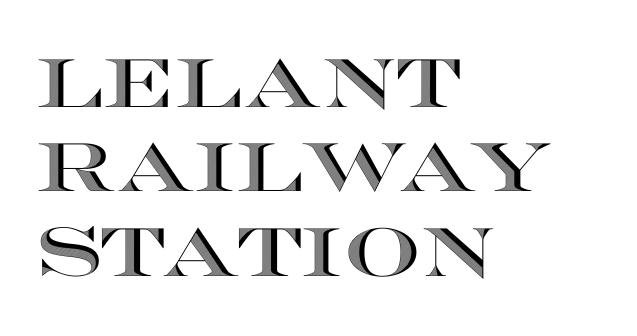
Posture: upright roman. Letter spacing: default. Check the space under the baseline: it is left empty. You could not count columns in this text — the font is proportionally spaced. A classic flush-left, rag-right setting is used for this passage.
